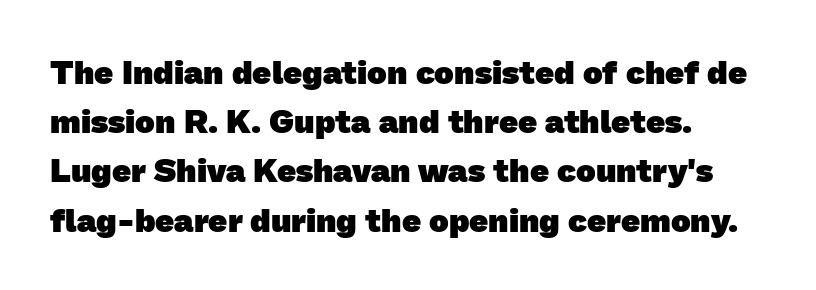
{"serif": "no", "bold": "yes", "weight": "heavy", "width": "normal", "stroke_contrast": "low", "x_height": "medium", "monospaced": "no", "underline": "no", "align": "left", "line_spacing": "normal", "line_spacing_ratio": 1.49, "letter_spacing": "normal", "letter_spacing_em": 0.0, "glyph_px": 33}
